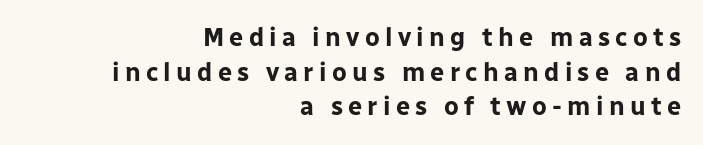
Q: Is the text bold? A: Yes.
Q: Is the text italic (slanted)? A: No, it is upright.
Q: Is the text underlined? A: No.
Q: How is the paragraph aligned? A: Right-aligned.
Q: Is the spacing between letters normal or unusually wide? A: Unusually wide.
Q: Is the spacing between lines tight, normal or loose? A: Normal.
